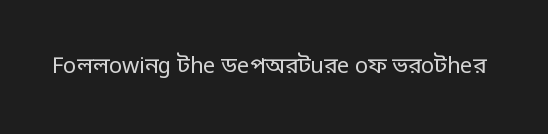
{"italic": "no", "bold": "no", "underline": "no", "letter_spacing": "normal", "letter_spacing_em": 0.0, "glyph_px": 22}
